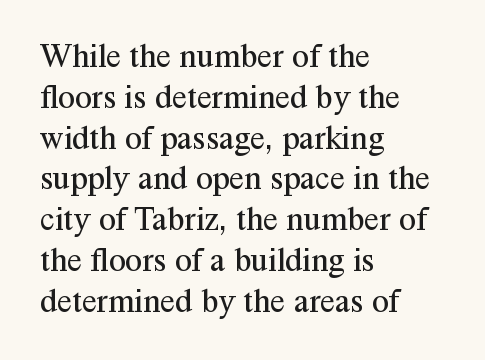
{"serif": "yes", "italic": "no", "bold": "no", "weight": "regular", "width": "normal", "stroke_contrast": "medium", "x_height": "medium", "monospaced": "no", "underline": "no", "align": "left", "line_spacing_ratio": 1.2, "letter_spacing": "normal", "letter_spacing_em": 0.0, "glyph_px": 34}
